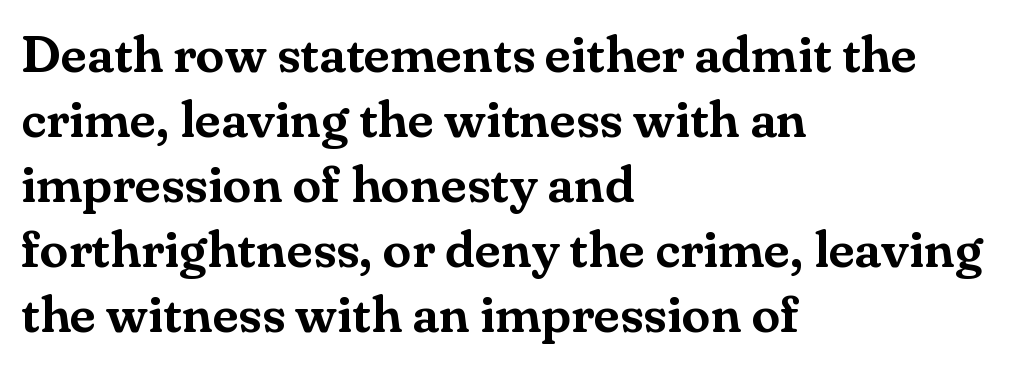
Q: Is the text italic (slanted)? A: No, it is upright.
Q: Is the typeface a serif or a sans-serif typeface? A: Serif.
Q: Is the text underlined? A: No.
Q: How is the paragraph aligned? A: Left-aligned.
Q: Is the spacing between letters normal or unusually wide? A: Normal.
Q: Is the spacing between lines tight, normal or loose? A: Normal.
Q: Width (condensed, normal, or wide)? A: Normal.
Q: Stroke contrast? A: Medium.
Q: x-height? A: Small.
Q: Monospaced? A: No.
